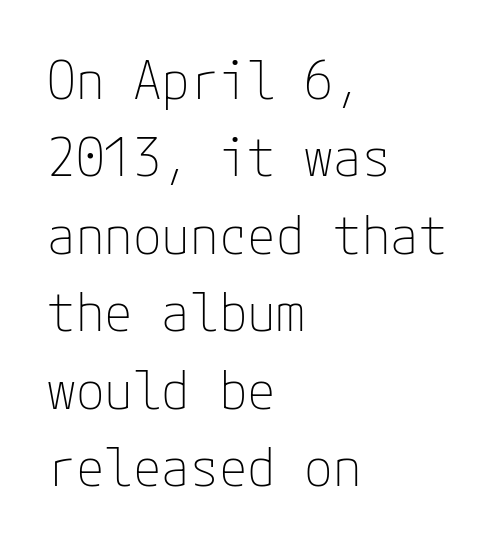
Q: Is the text bold? A: No.
Q: Is the text italic (slanted)? A: No, it is upright.
Q: Is the typeface a serif or a sans-serif typeface? A: Sans-serif.
Q: Is the text underlined? A: No.
Q: How is the paragraph aligned? A: Left-aligned.
Q: Is the spacing between letters normal or unusually wide? A: Normal.
Q: Is the spacing between lines tight, normal or loose? A: Normal.
Q: Width (condensed, normal, or wide)? A: Normal.
Q: Stroke contrast? A: Low.
Q: x-height? A: Medium.
